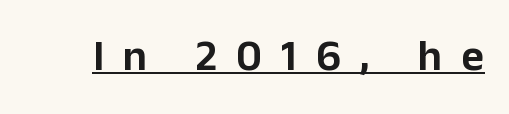
The image shows 44 px sans-serif type, upright; set unusually wide letter spacing (+0.43 em), underlined; low stroke contrast and a medium x-height.
